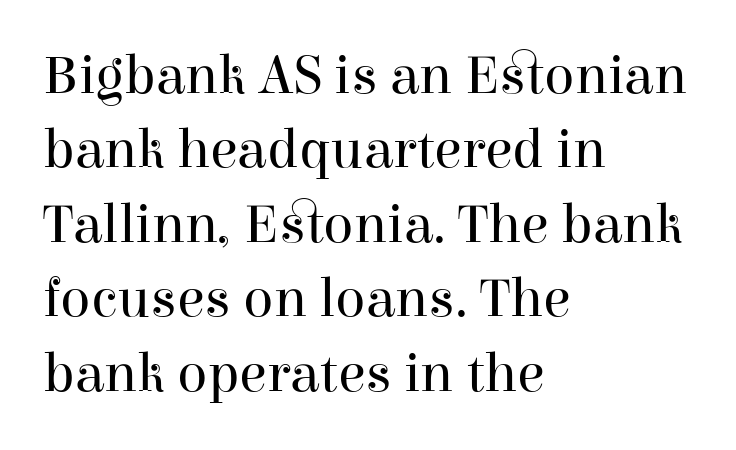
When letters stand straight like this, we call the style roman or upright. If you measured baseline to baseline, you'd find a middling distance. A typesetter would label this face a serif. Descenders hang freely into open space.
